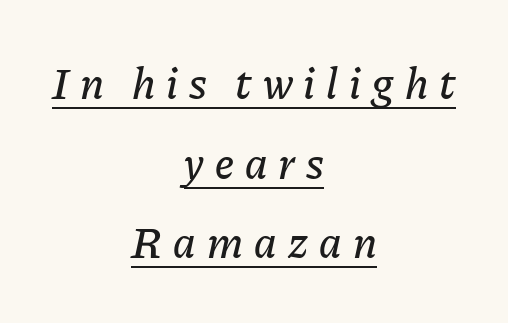
The image shows 44 px text type, italic (leaning right); set centered, line spacing 1.81x, unusually wide letter spacing (+0.25 em), underlined; low stroke contrast and a medium x-height.
